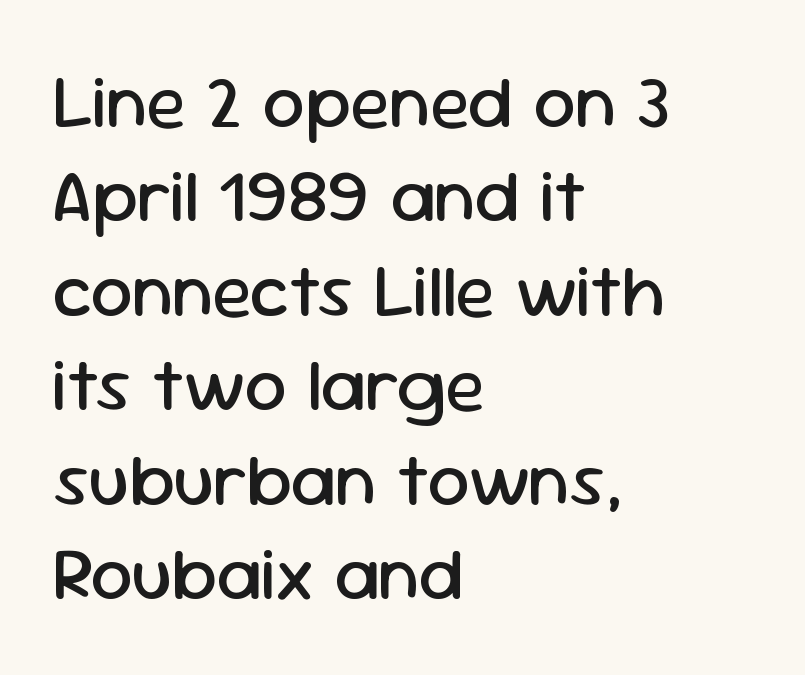
{"serif": "no", "italic": "no", "bold": "no", "weight": "regular", "width": "normal", "stroke_contrast": "low", "x_height": "medium", "monospaced": "no", "underline": "no", "align": "left", "line_spacing": "normal", "line_spacing_ratio": 1.26, "letter_spacing": "normal", "letter_spacing_em": 0.0, "glyph_px": 75}
